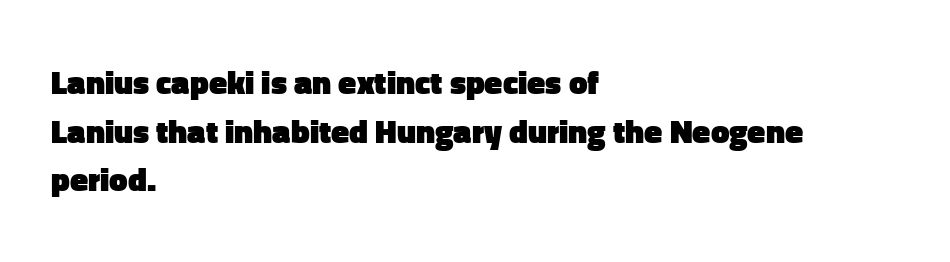
The image shows 33 px heavy sans-serif type, upright; set left-aligned, normal line spacing (1.47x), normal letter spacing, not underlined; low stroke contrast and a medium x-height.
